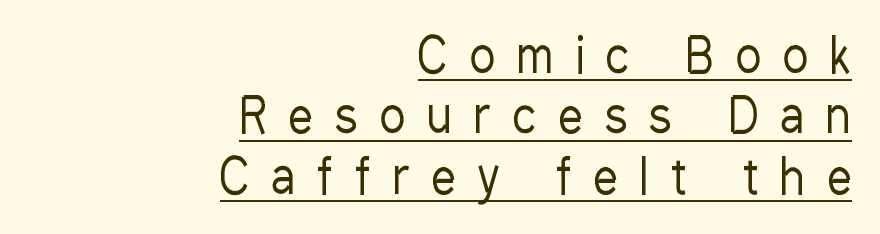
Notice how a bar underscores the lettering throughout. Each letter's strokes conclude bluntly, with no projecting serifs. The font is comparable to plain body text, perhaps lighter. Spacing between characters has been opened up far beyond the box default. Quick note: not italic, upright.
